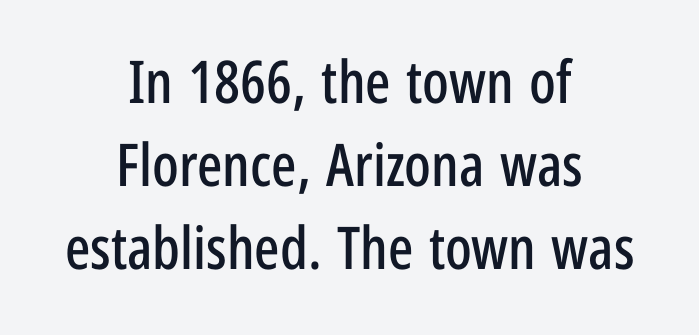
{"serif": "no", "italic": "no", "width": "condensed", "stroke_contrast": "low", "x_height": "medium", "monospaced": "no", "underline": "no", "align": "center", "line_spacing": "normal", "line_spacing_ratio": 1.41, "letter_spacing": "normal", "letter_spacing_em": 0.0, "glyph_px": 59}
